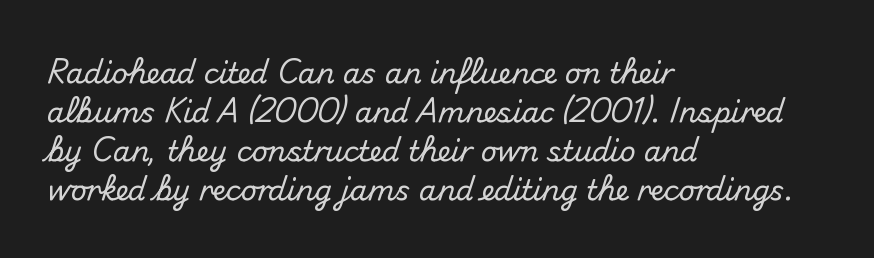
{"serif": "no", "width": "normal", "stroke_contrast": "medium", "x_height": "small", "monospaced": "no", "underline": "no", "align": "left", "line_spacing": "normal", "line_spacing_ratio": 1.39, "letter_spacing": "normal", "letter_spacing_em": 0.0, "glyph_px": 28}
